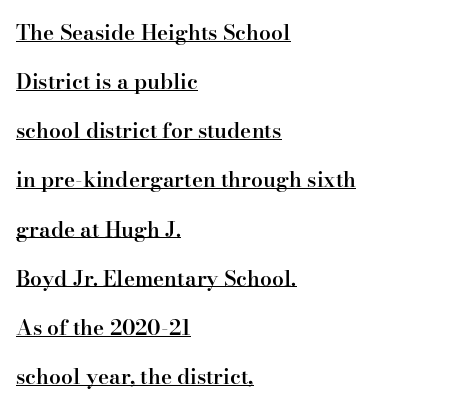
Its strokes are somewhat broadened, the hallmark of semibold type. Leading is clearly above the norm, producing a sparse column. Beneath each row of characters lies a ruled line. This is roman type, the default non-slanted kind. If you drew a ruler down the left edge, every line would touch it. Standard letterfit; no display-style spreading of the glyphs.
